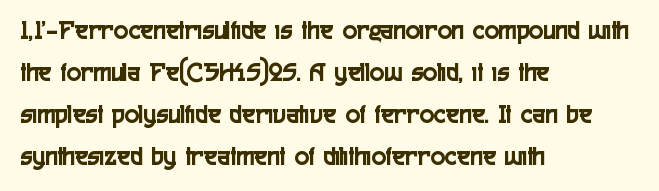
Q: Is the text italic (slanted)? A: No, it is upright.
Q: Is the text underlined? A: No.
Q: How is the paragraph aligned? A: Left-aligned.
Q: Is the spacing between letters normal or unusually wide? A: Normal.
Q: Is the spacing between lines tight, normal or loose? A: Normal.
